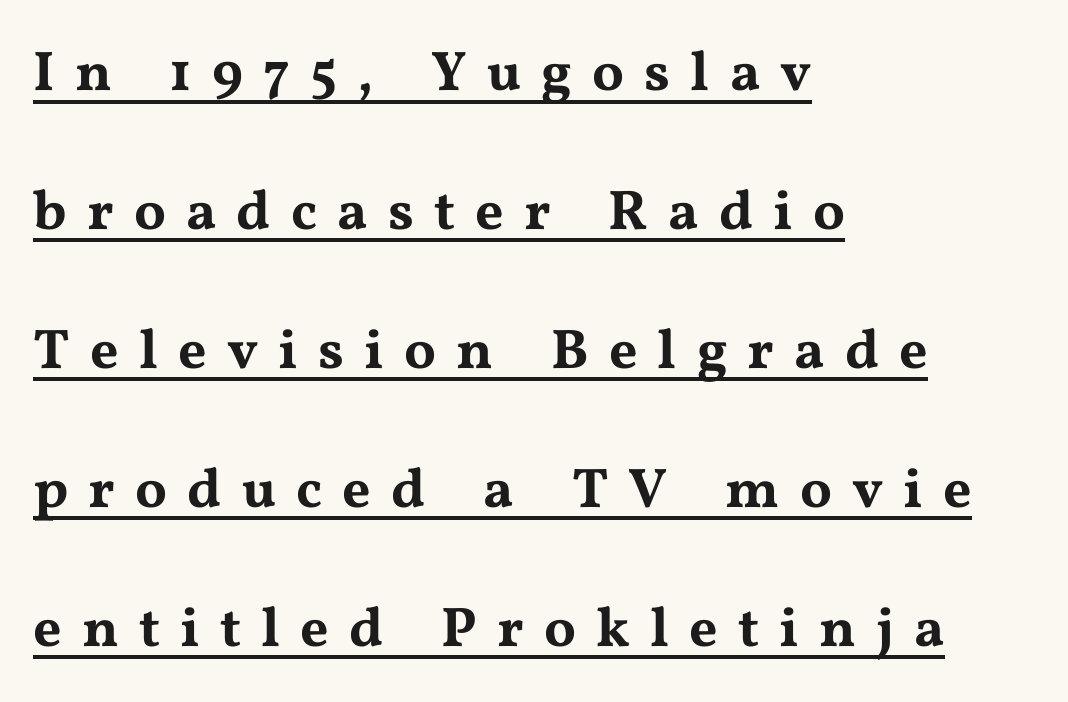
The image shows 56 px wide serif type, upright; set left-aligned, loose line spacing (2.48x), unusually wide letter spacing (+0.36 em), underlined; medium stroke contrast and a medium x-height.
